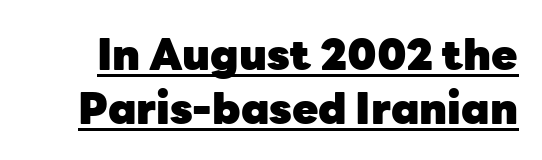
How heavy is the stroke? Heavy — this is a bold. The space between consecutive lines is moderate. In designer terms, the underline attribute is active on this setting. This sample has the flowing, uneven cadence of proportional lettering. The specimen reads as upright at a glance. Serif or sans? Sans — the stroke terminals are bare.
